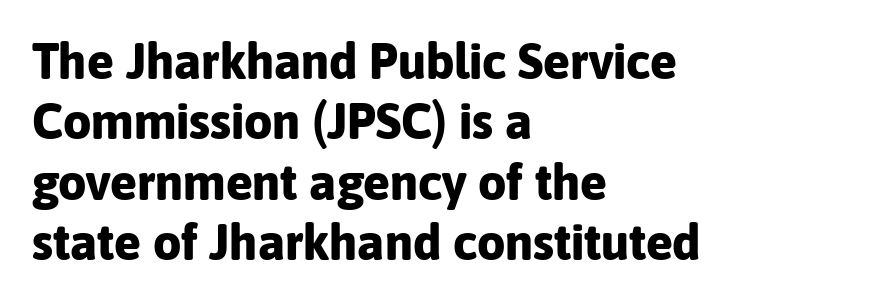
Italic: no, the glyphs are upright roman. The gap between lines stays unmarked. Nope, no serifs anywhere on these letters. In terms of letterspacing, this is plain default setting. Note the varied advance widths — an 'i' is clearly narrower than an 'm'. Left-aligned paragraph, ragged on the right.
